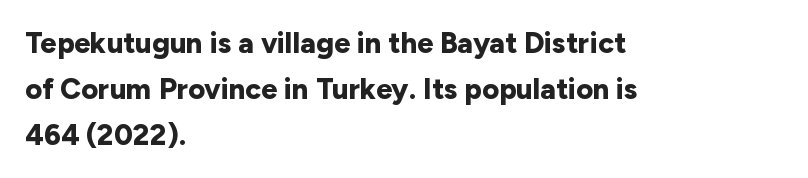
The image shows 29 px bold sans-serif type, upright; set left-aligned, normal line spacing (1.58x), normal letter spacing, not underlined; low stroke contrast and a medium x-height.
